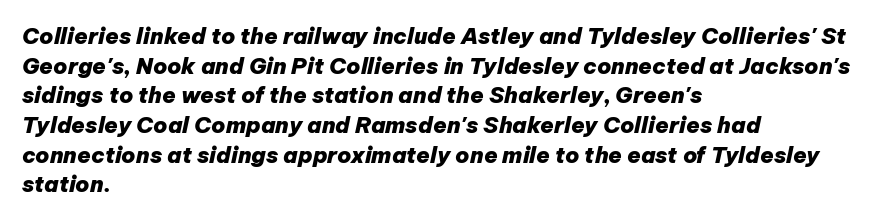
Is the type slanted? Yes — the strokes lean at a clear angle. The paragraph has a hard left edge and a soft right edge. Bare-footed words on every line. There is no visible air inserted between adjacent glyphs. Rows of type keep a routine distance in the vertical direction.
